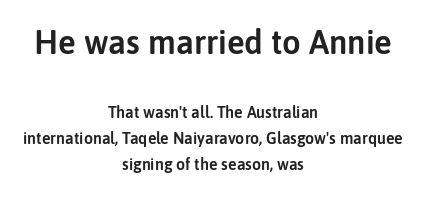
{"serif": "no", "italic": "no", "width": "normal", "stroke_contrast": "low", "x_height": "medium", "monospaced": "no", "underline": "no", "align": "center", "line_spacing": "normal", "line_spacing_ratio": 1.62, "letter_spacing": "normal", "letter_spacing_em": 0.0, "larger_block": "first", "size_ratio": 2.06, "glyph_px": 33}
